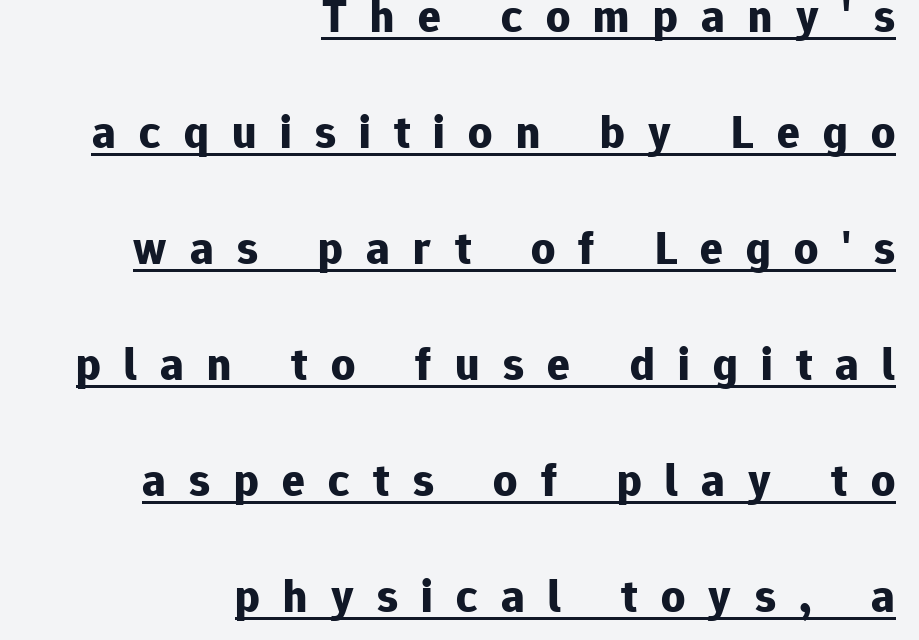
{"serif": "no", "italic": "no", "bold": "yes", "weight": "bold", "width": "normal", "stroke_contrast": "low", "x_height": "medium", "monospaced": "no", "underline": "yes", "align": "right", "line_spacing": "loose", "line_spacing_ratio": 2.47, "letter_spacing": "wide", "letter_spacing_em": 0.5, "glyph_px": 47}
